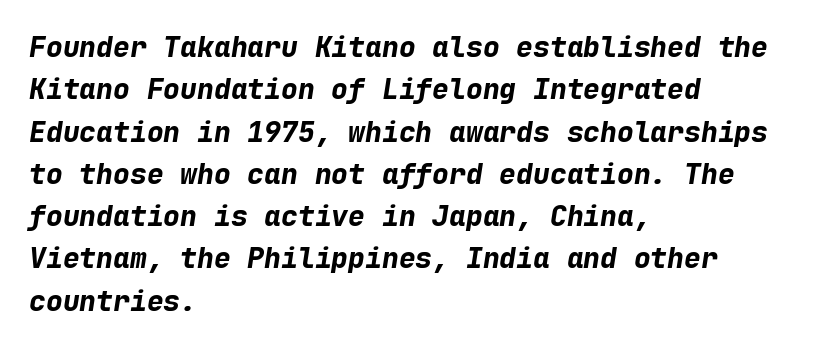
Q: Is the text bold? A: Yes.
Q: Is the text italic (slanted)? A: Yes, it leans right by about 9 degrees.
Q: Is the text underlined? A: No.
Q: How is the paragraph aligned? A: Left-aligned.
Q: Is the spacing between letters normal or unusually wide? A: Normal.
Q: Is the spacing between lines tight, normal or loose? A: Normal.
Q: Width (condensed, normal, or wide)? A: Normal.
Q: Stroke contrast? A: Low.
Q: x-height? A: Medium.
Q: Monospaced? A: Yes.
